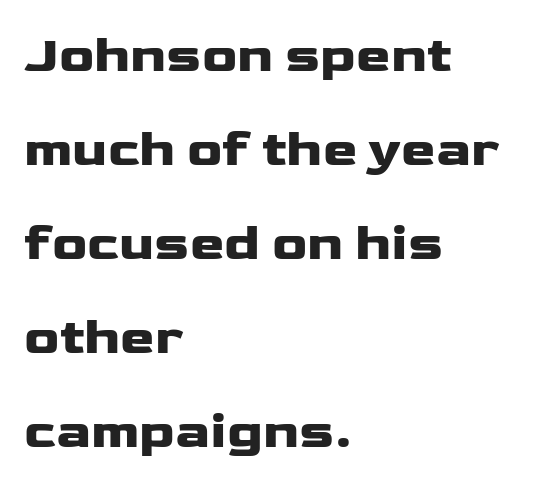
The image shows 52 px heavy, wide sans-serif type, upright; set left-aligned, line spacing 1.81x, normal letter spacing, not underlined; low stroke contrast and a medium x-height.
